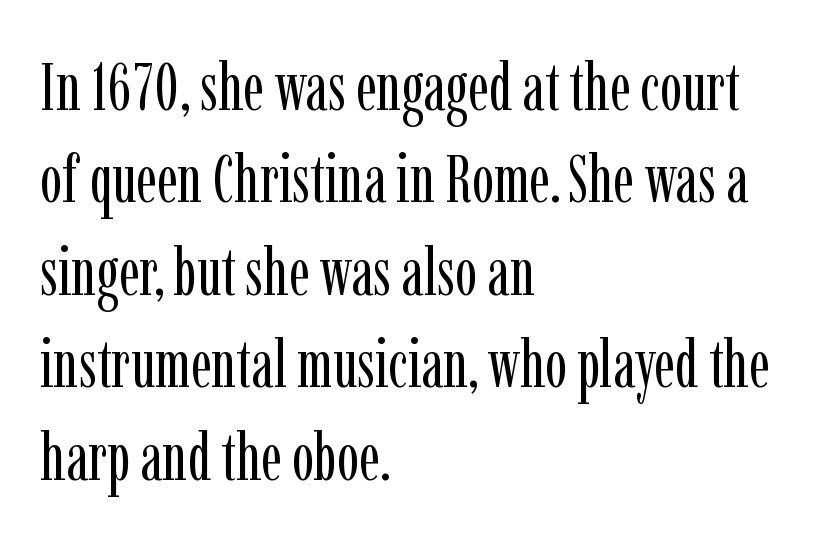
{"serif": "yes", "italic": "no", "bold": "no", "weight": "regular", "width": "condensed", "stroke_contrast": "low", "x_height": "medium", "monospaced": "no", "underline": "no", "align": "left", "line_spacing": "normal", "line_spacing_ratio": 1.4, "letter_spacing": "normal", "letter_spacing_em": 0.0, "glyph_px": 66}
